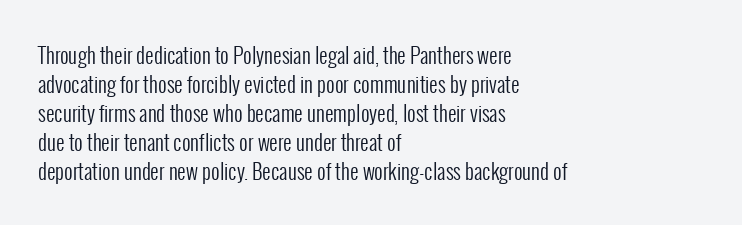
Q: Is the text bold? A: No.
Q: Is the text italic (slanted)? A: No, it is upright.
Q: Is the text underlined? A: No.
Q: How is the paragraph aligned? A: Left-aligned.
Q: Is the spacing between letters normal or unusually wide? A: Normal.
Q: Is the spacing between lines tight, normal or loose? A: Normal.
